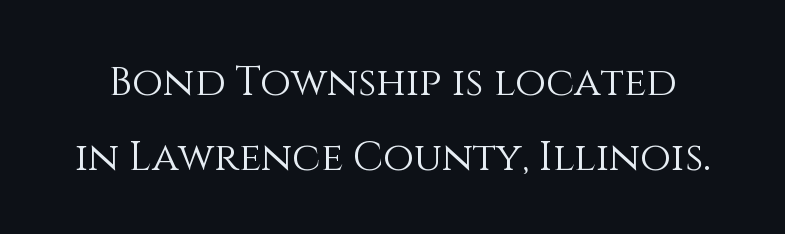
The image shows 40 px light type, upright; set line spacing 1.88x, normal letter spacing, not underlined; medium stroke contrast and a large x-height.
